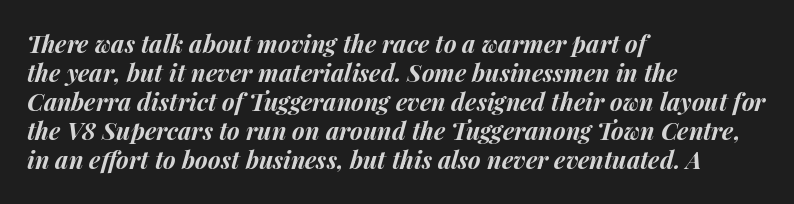
The image shows 24 px bold type, italic (leaning right); set left-aligned, line spacing 1.21x, normal letter spacing, not underlined.
